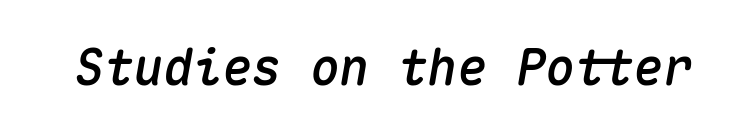
{"italic": "yes", "lean": "right", "slant_degrees": 10, "width": "normal", "stroke_contrast": "medium", "x_height": "medium", "monospaced": "yes", "underline": "no", "letter_spacing": "normal", "letter_spacing_em": 0.0, "glyph_px": 49}
